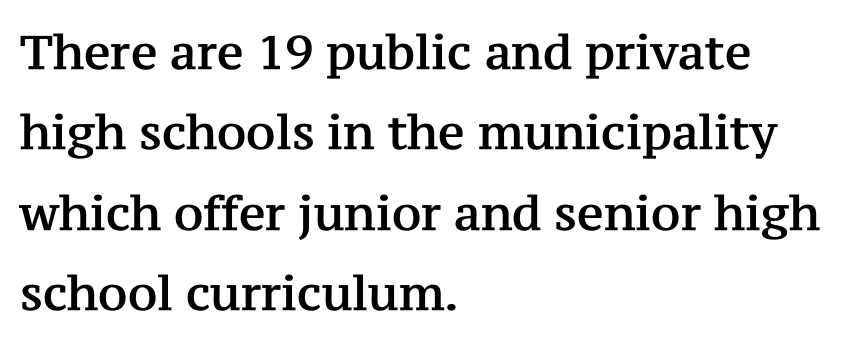
{"serif": "yes", "italic": "no", "width": "normal", "stroke_contrast": "medium", "x_height": "medium", "monospaced": "no", "underline": "no", "align": "left", "line_spacing_ratio": 1.71, "letter_spacing": "normal", "letter_spacing_em": 0.0, "glyph_px": 47}
